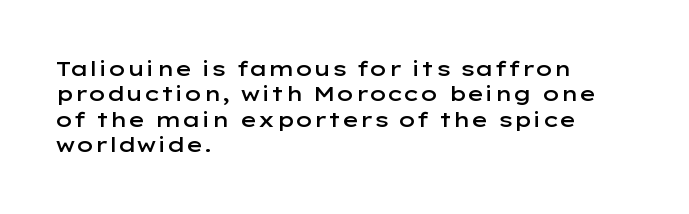
The image shows 21 px text type, upright; set left-aligned, line spacing 1.21x, normal letter spacing, not underlined.
